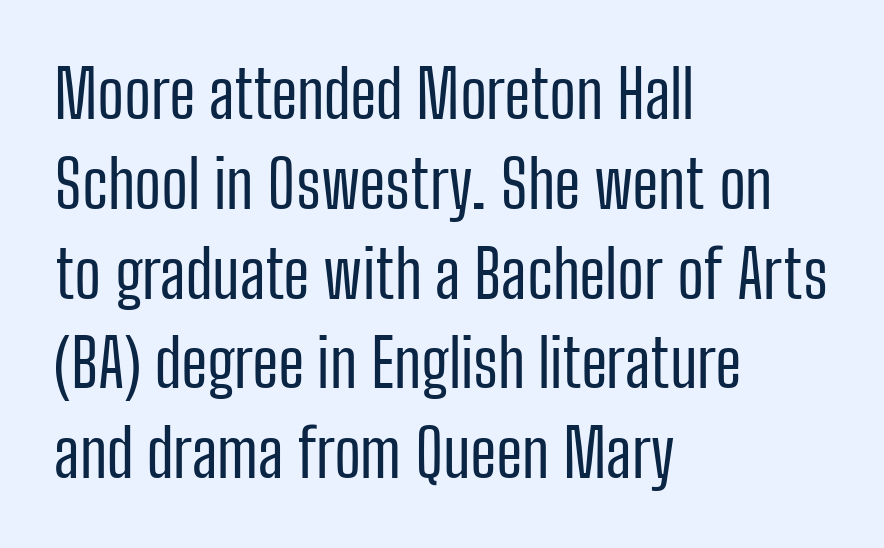
Q: Is the text bold? A: No.
Q: Is the text italic (slanted)? A: No, it is upright.
Q: Is the typeface a serif or a sans-serif typeface? A: Sans-serif.
Q: Is the text underlined? A: No.
Q: How is the paragraph aligned? A: Left-aligned.
Q: Is the spacing between letters normal or unusually wide? A: Normal.
Q: Is the spacing between lines tight, normal or loose? A: Normal.
Q: Width (condensed, normal, or wide)? A: Condensed.
Q: Stroke contrast? A: Low.
Q: x-height? A: Medium.
Q: Monospaced? A: No.
